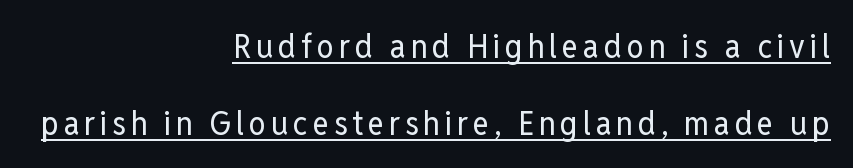
You could not count columns in this text — the font is proportionally spaced. Underlined type. Posture: upright roman. The font sits on the lighter half of the weight spectrum, regular included. The typeface chosen for these lines omits serifs. Horizontal bands of white between lines are thick stripes.
